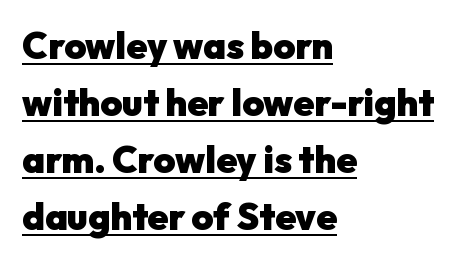
The image shows 37 px heavy sans-serif type, upright; set left-aligned, normal line spacing (1.54x), normal letter spacing, underlined; low stroke contrast and a medium x-height.
